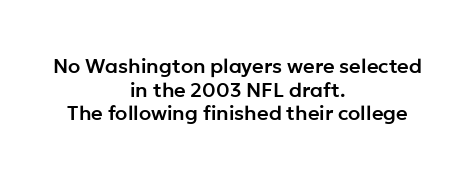
{"italic": "no", "underline": "no", "align": "center", "line_spacing_ratio": 1.18, "letter_spacing": "normal", "letter_spacing_em": 0.0, "glyph_px": 20}
